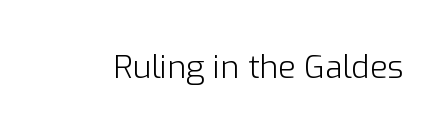
Q: Is the text bold? A: No.
Q: Is the text italic (slanted)? A: No, it is upright.
Q: Is the typeface a serif or a sans-serif typeface? A: Sans-serif.
Q: Is the text underlined? A: No.
Q: Is the spacing between letters normal or unusually wide? A: Normal.
Q: Width (condensed, normal, or wide)? A: Normal.
Q: Stroke contrast? A: Low.
Q: x-height? A: Medium.
Q: Monospaced? A: No.
